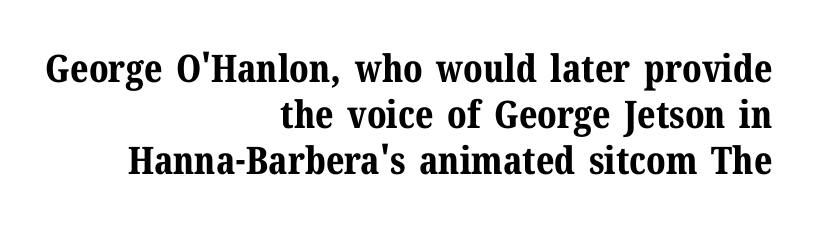
No word sits above an underline. Stroke terminals: seriffed. Characters remain perfectly vertical along every line. The face used here is proportionally spaced, like ordinary book or web type. The typesetting leans heavy: a genuine bold. Here the glyphs are tracked normally, forming tight word shapes.
